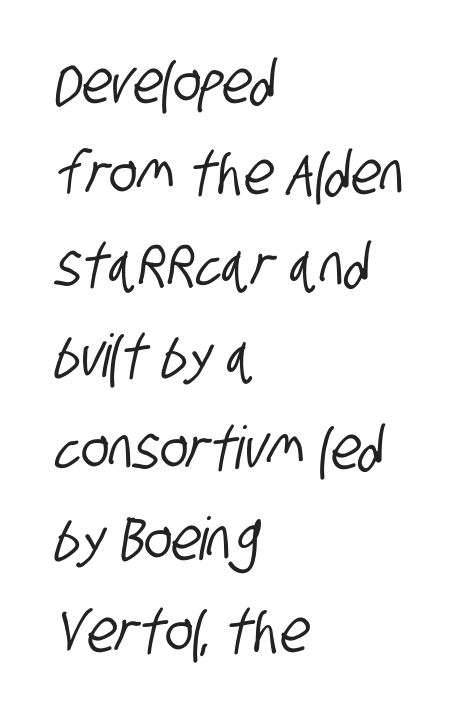
Q: Is the typeface a serif or a sans-serif typeface? A: Sans-serif.
Q: Is the text underlined? A: No.
Q: How is the paragraph aligned? A: Left-aligned.
Q: Is the spacing between letters normal or unusually wide? A: Normal.
Q: Is the spacing between lines tight, normal or loose? A: Normal.
Q: Width (condensed, normal, or wide)? A: Condensed.
Q: Stroke contrast? A: Low.
Q: x-height? A: Large.
Q: Monospaced? A: No.
